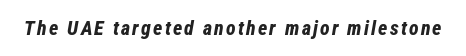
The image shows 20 px bold type, italic (leaning right); set not underlined.
